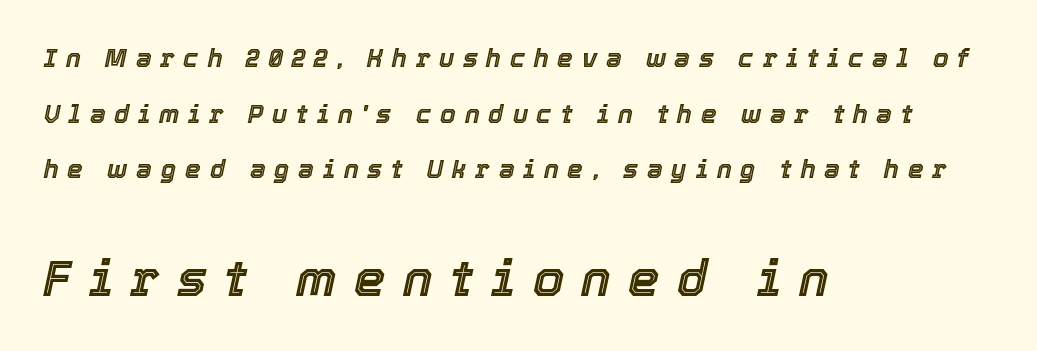
{"italic": "yes", "lean": "right", "slant_degrees": 12, "width": "normal", "x_height": "medium", "monospaced": "no", "underline": "no", "align": "left", "line_spacing": "loose", "line_spacing_ratio": 2.23, "letter_spacing": "wide", "letter_spacing_em": 0.35, "larger_block": "second", "size_ratio": 2.0, "glyph_px": 50}
